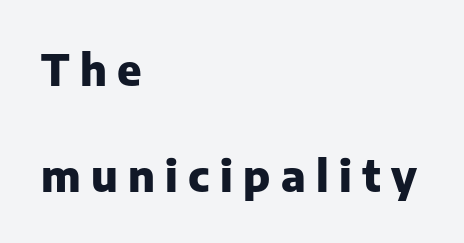
The image shows 43 px heavy sans-serif type, upright; set left-aligned, loose line spacing (2.46x), unusually wide letter spacing (+0.24 em), not underlined; low stroke contrast and a medium x-height.
